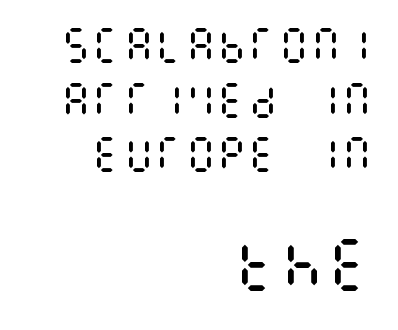
Honestly, the row spacing looks completely unremarkable. Underline: absent. Inter-character spacing is left at the font's built-in metrics. Each line ends at the same right margin while the left side varies. Italic: no, the glyphs are upright roman. Note: smaller setting up top, larger setting below.
